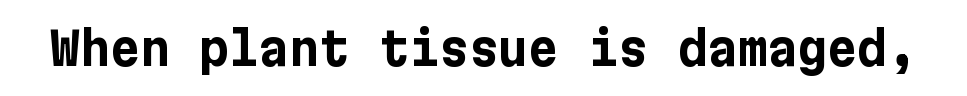
The words here are not underlined. Heavy-handed strokes throughout: this text is bold. Characters remain perfectly vertical along every line. The gaps between neighbouring characters are ordinary and unremarkable.
